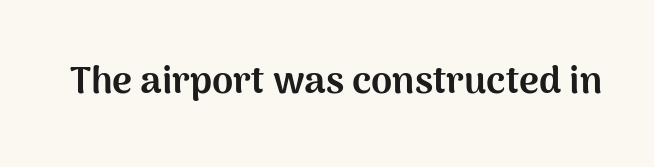
Each letter keeps its own natural width here, so spacing adapts to shape. Rendered with straight, roman letterforms. Letter spacing: default. Look at the bottom of the vertical strokes: they stop flat, with no serifs. The passage shown is not underscored anywhere. Emphasis by weight is at full strength: bold.
